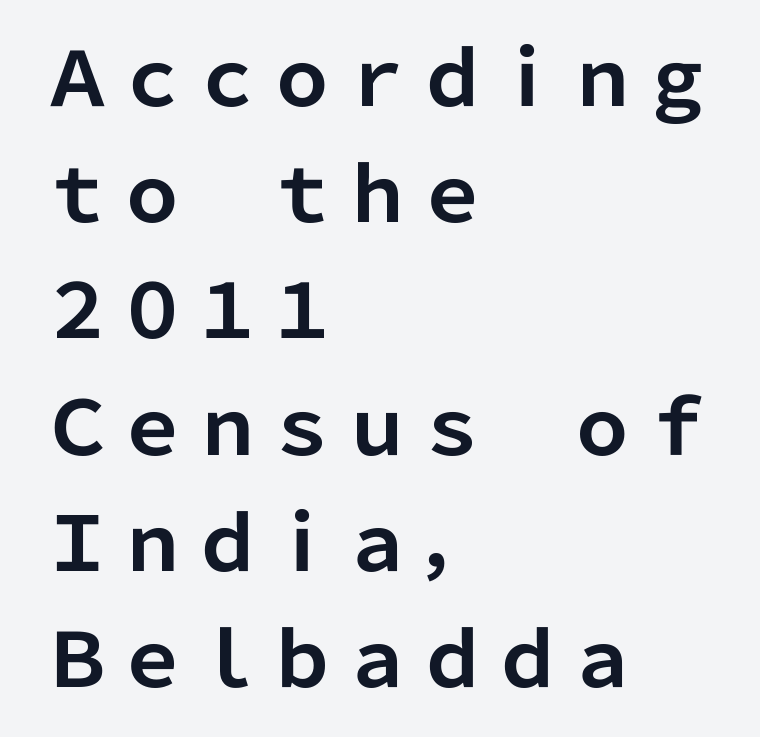
{"serif": "no", "italic": "no", "bold": "yes", "weight": "bold", "width": "normal", "stroke_contrast": "low", "x_height": "medium", "monospaced": "no", "underline": "no", "align": "left", "line_spacing": "normal", "line_spacing_ratio": 1.55, "letter_spacing": "normal", "letter_spacing_em": 0.0, "glyph_px": 75}
